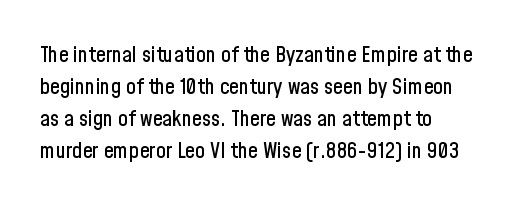
{"italic": "no", "underline": "no", "line_spacing": "normal", "line_spacing_ratio": 1.46, "letter_spacing": "normal", "letter_spacing_em": 0.0, "glyph_px": 22}
